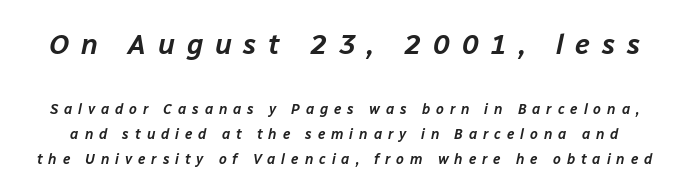
Any mark beneath the type? The region is blank. The face used here is proportionally spaced, like ordinary book or web type. Look at the glyph heights: the upper group is clearly the bigger setting. Look at the tracking — it's clearly loosened, letters drifting apart. Tall strokes in this sample are angled rather than plumb.
